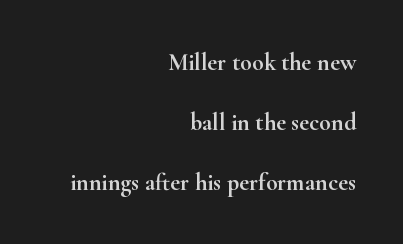
Italic? Not at all — the glyphs are vertical. Clear beneath every line of the passage. Every row of glyphs terminates at an identical x-position on the right. In terms of leading, this rendering errs on the spacious side. Spacing between characters is what you'd get straight out of the box.
